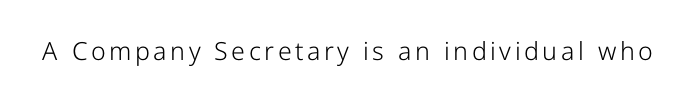
The type sits square on the baseline with zero lean. The strip under each line holds only bare page. Stroke thickness stays within the range of a standard reading face or lighter.
